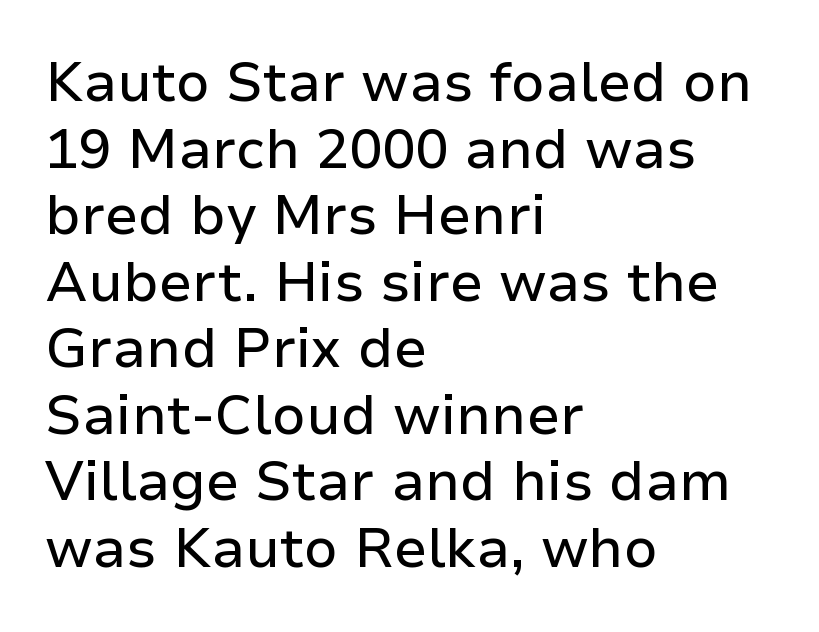
Q: Is the text italic (slanted)? A: No, it is upright.
Q: Is the typeface a serif or a sans-serif typeface? A: Sans-serif.
Q: Is the text underlined? A: No.
Q: How is the paragraph aligned? A: Left-aligned.
Q: Is the spacing between letters normal or unusually wide? A: Normal.
Q: Width (condensed, normal, or wide)? A: Normal.
Q: Stroke contrast? A: Low.
Q: x-height? A: Medium.
Q: Monospaced? A: No.
